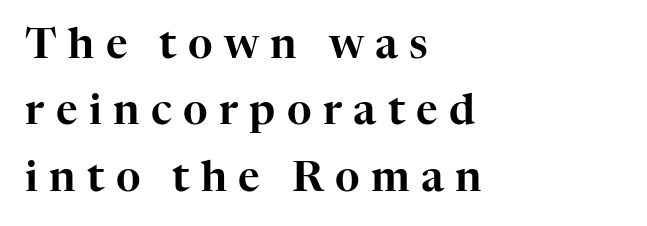
When letters stand straight like this, we call the style roman or upright. Note: serifs present on the glyphs. Rows of type keep a routine distance in the vertical direction. The lines are quadded left. Spacing verdict: proportional, widths tailored to each character.
